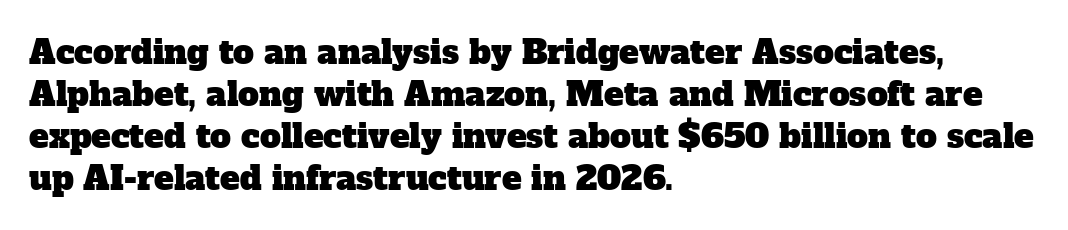
Q: Is the typeface a serif or a sans-serif typeface? A: Serif.
Q: Is the text underlined? A: No.
Q: How is the paragraph aligned? A: Left-aligned.
Q: Is the spacing between letters normal or unusually wide? A: Normal.
Q: Is the spacing between lines tight, normal or loose? A: Normal.
Q: Width (condensed, normal, or wide)? A: Normal.
Q: Stroke contrast? A: Low.
Q: x-height? A: Medium.
Q: Monospaced? A: No.
